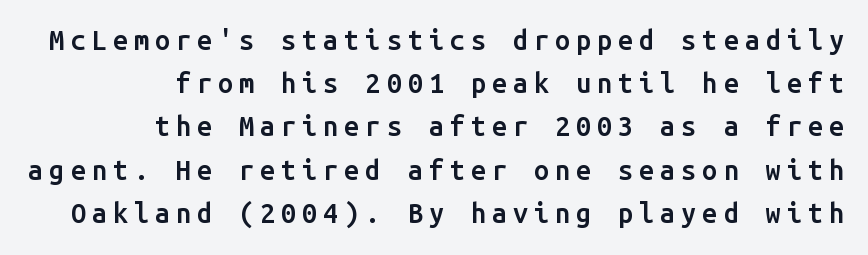
A semibold gives these letters moderate extra thickness, short of bold. The block of text has a typical density, with ordinary space between rows. Tracking here is generous; glyphs stand well apart from one another. You can tell it's not italic because the verticals are truly vertical.
